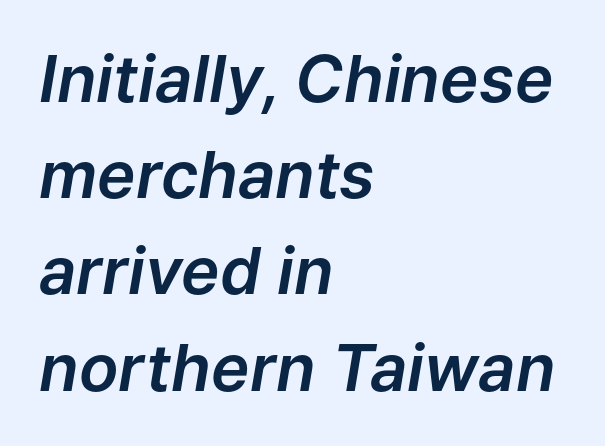
{"italic": "yes", "lean": "right", "slant_degrees": 9, "width": "normal", "stroke_contrast": "low", "x_height": "medium", "monospaced": "no", "underline": "no", "align": "left", "line_spacing": "normal", "line_spacing_ratio": 1.48, "letter_spacing": "normal", "letter_spacing_em": 0.0, "glyph_px": 65}
